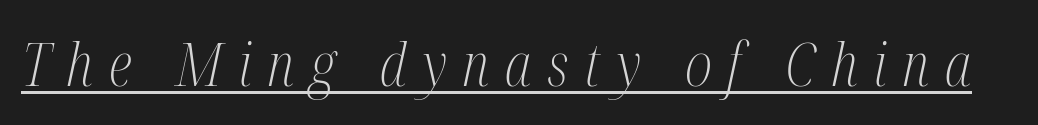
Q: Is the text bold? A: No.
Q: Is the text italic (slanted)? A: Yes, it leans right by about 12 degrees.
Q: Is the typeface a serif or a sans-serif typeface? A: Serif.
Q: Is the text underlined? A: Yes.
Q: Is the spacing between letters normal or unusually wide? A: Unusually wide.
Q: Width (condensed, normal, or wide)? A: Condensed.
Q: Stroke contrast? A: Medium.
Q: x-height? A: Medium.
Q: Monospaced? A: No.
